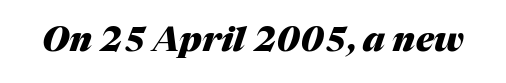
The image shows 34 px heavy type, italic (leaning right); set normal letter spacing, not underlined; medium stroke contrast and a medium x-height.
